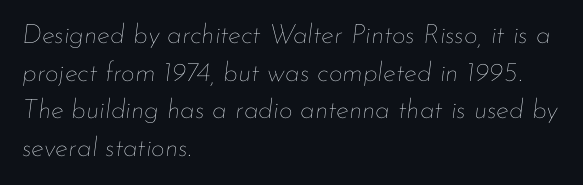
The passage shown leans; its letterforms are oblique. Characters follow at the spacing the type designer built in. A bare baseline throughout the passage. Short and long lines alike share a common starting point at left. These lines sit exactly where default settings would place them.
